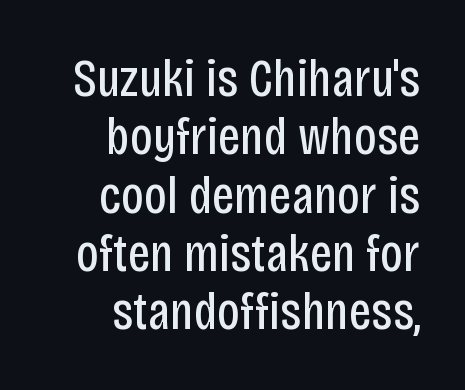
The image shows 54 px regular-weight, condensed sans-serif type, upright; set right-aligned, tight line spacing (1.08x), normal letter spacing, not underlined; low stroke contrast and a large x-height.
